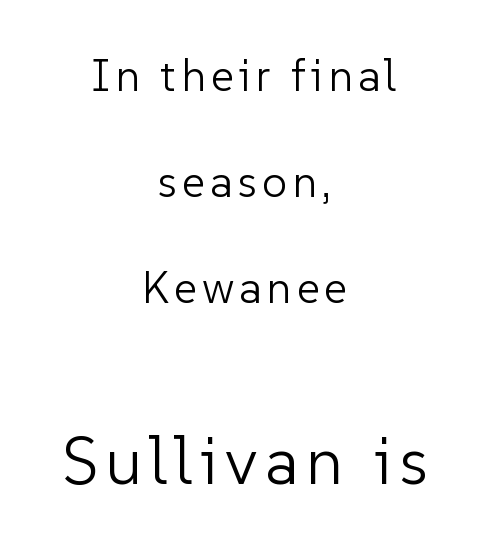
The letters advance in unequal steps, a hallmark of proportional type. Does the leading feel generous? Absolutely, it's lavish. The rag falls on both sides of this text block equally. Descenders are the only things crossing below the line. Type size steps up from the first block to the second.
